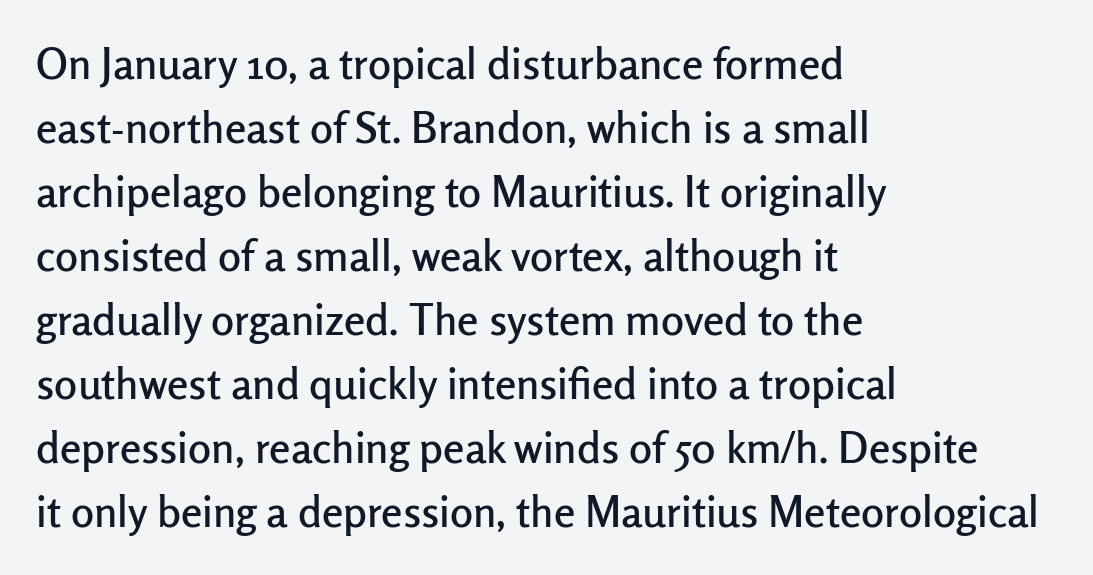
{"serif": "no", "italic": "no", "width": "normal", "stroke_contrast": "low", "x_height": "medium", "monospaced": "no", "underline": "no", "align": "left", "line_spacing": "normal", "line_spacing_ratio": 1.49, "letter_spacing": "normal", "letter_spacing_em": 0.0, "glyph_px": 43}
